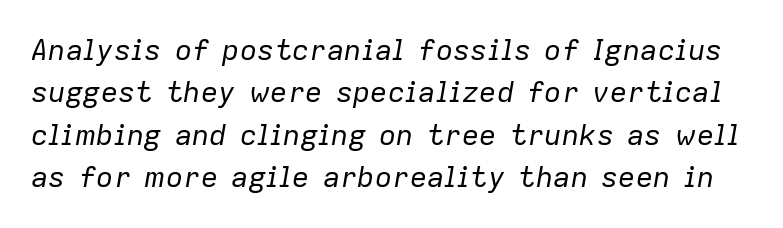
{"italic": "yes", "lean": "right", "slant_degrees": 9, "bold": "no", "weight": "regular", "width": "normal", "stroke_contrast": "low", "x_height": "medium", "monospaced": "no", "underline": "no", "line_spacing": "normal", "line_spacing_ratio": 1.46, "letter_spacing": "normal", "letter_spacing_em": 0.0, "glyph_px": 29}
